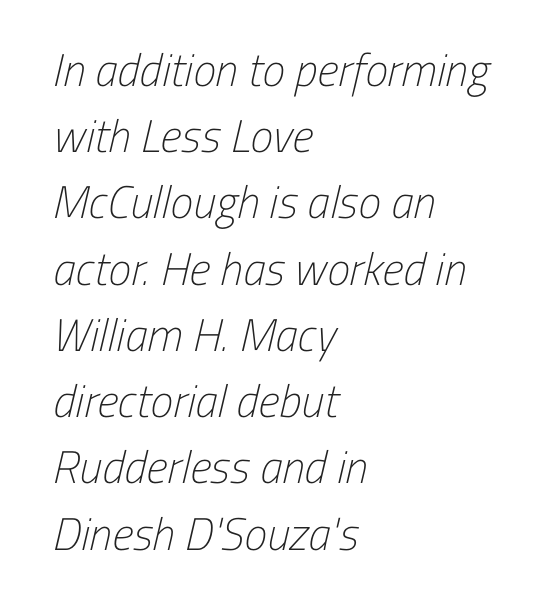
Q: Is the text bold? A: No.
Q: Is the typeface a serif or a sans-serif typeface? A: Sans-serif.
Q: Is the text underlined? A: No.
Q: How is the paragraph aligned? A: Left-aligned.
Q: Is the spacing between letters normal or unusually wide? A: Normal.
Q: Is the spacing between lines tight, normal or loose? A: Normal.
Q: Width (condensed, normal, or wide)? A: Condensed.
Q: Stroke contrast? A: Low.
Q: x-height? A: Medium.
Q: Monospaced? A: No.
